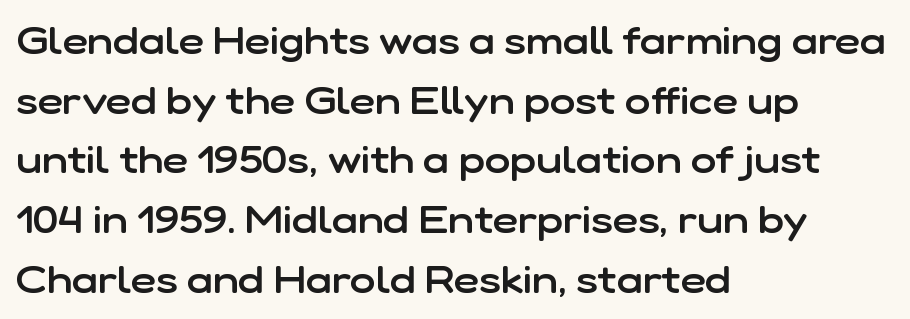
The image shows 39 px semibold sans-serif type, upright; set left-aligned, normal line spacing (1.53x), normal letter spacing, not underlined; low stroke contrast and a medium x-height.
